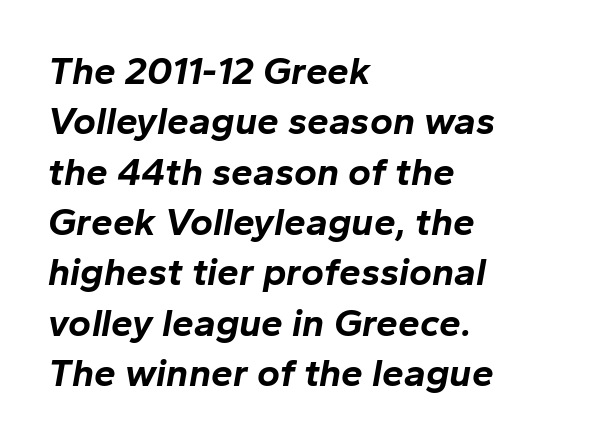
{"italic": "yes", "lean": "right", "slant_degrees": 10, "bold": "yes", "weight": "bold", "width": "normal", "stroke_contrast": "low", "x_height": "medium", "monospaced": "no", "underline": "no", "align": "left", "line_spacing": "normal", "line_spacing_ratio": 1.29, "letter_spacing": "normal", "letter_spacing_em": 0.0, "glyph_px": 39}
